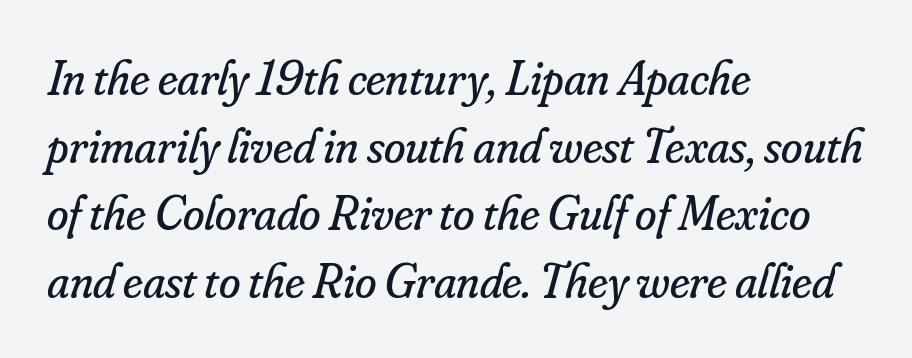
The image shows 49 px regular-weight serif type, italic (leaning right); set left-aligned, normal line spacing (1.38x), normal letter spacing, not underlined; low stroke contrast and a small x-height.
